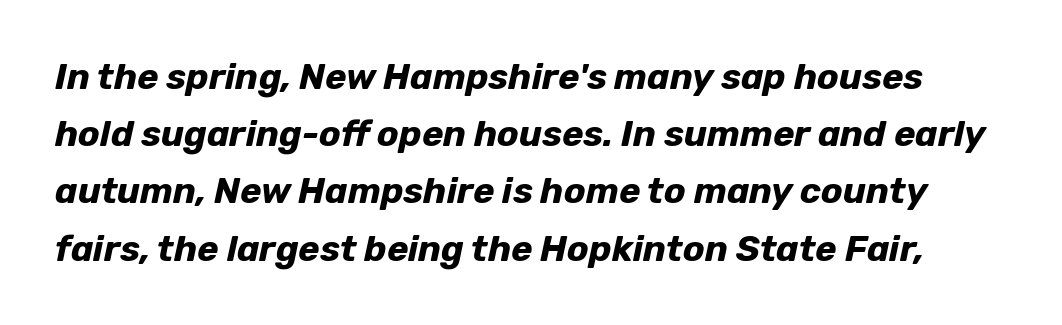
Nobody drew a line under any word here. Yep, that's italic — everything's leaning. Thick stems and heavy bowls — unmistakably bold. Note the varied advance widths — an 'i' is clearly narrower than an 'm'.
